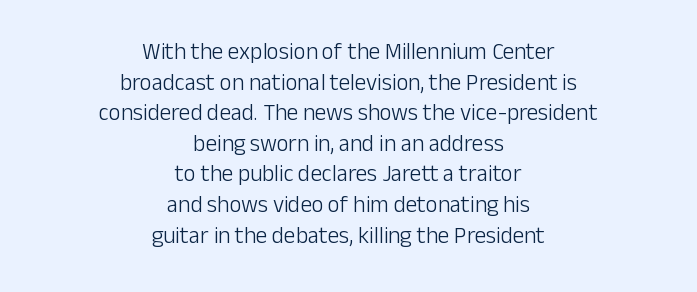
{"italic": "no", "bold": "no", "underline": "no", "align": "center", "line_spacing": "normal", "line_spacing_ratio": 1.33, "letter_spacing": "normal", "letter_spacing_em": 0.0, "glyph_px": 23}
